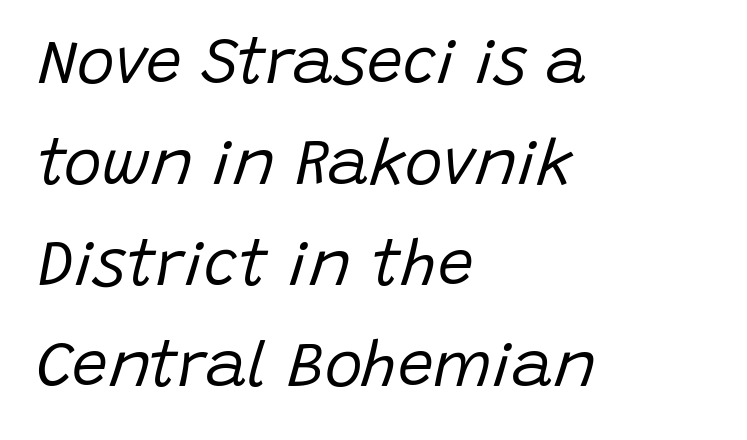
Q: Is the text bold? A: No.
Q: Is the text italic (slanted)? A: Yes, it leans right by about 15 degrees.
Q: Is the text underlined? A: No.
Q: How is the paragraph aligned? A: Left-aligned.
Q: Is the spacing between letters normal or unusually wide? A: Normal.
Q: Is the spacing between lines tight, normal or loose? A: Normal.
Q: Width (condensed, normal, or wide)? A: Normal.
Q: Stroke contrast? A: Low.
Q: x-height? A: Large.
Q: Monospaced? A: No.
